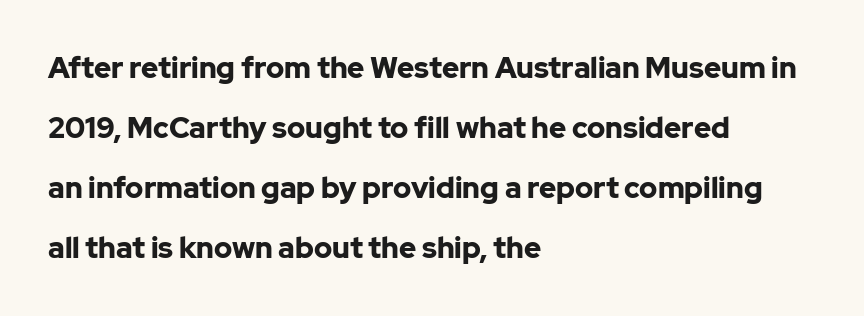
The image shows 29 px bold sans-serif type, upright; set left-aligned, loose line spacing (2.07x), normal letter spacing, not underlined; low stroke contrast and a medium x-height.
